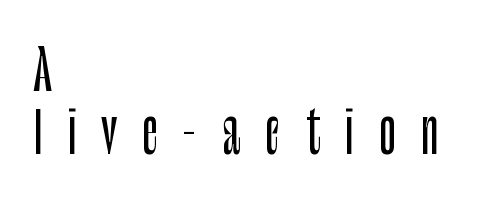
The image shows 56 px condensed sans-serif type, upright; set left-aligned, tight line spacing (1.13x), unusually wide letter spacing (+0.45 em), not underlined; low stroke contrast and a large x-height.
